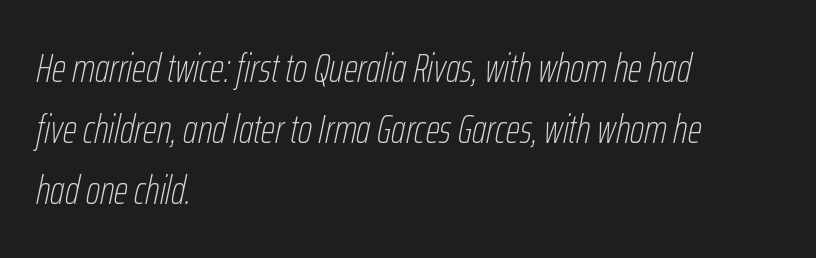
The letters sit at their default tracking, neither squeezed nor spread. This sample keeps an unexceptional amount of space between lines. The foot of each line stays bare and open. Style check: oblique. The letterforms sit at book weight or below. Alignment: flush left.
